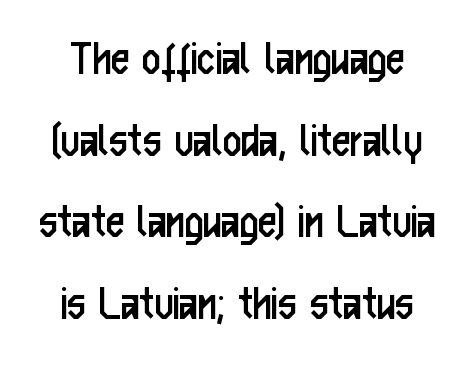
{"serif": "no", "italic": "no", "bold": "no", "weight": "regular", "width": "condensed", "stroke_contrast": "low", "x_height": "medium", "monospaced": "no", "underline": "no", "line_spacing": "normal", "line_spacing_ratio": 1.6, "letter_spacing": "normal", "letter_spacing_em": 0.0, "glyph_px": 51}
